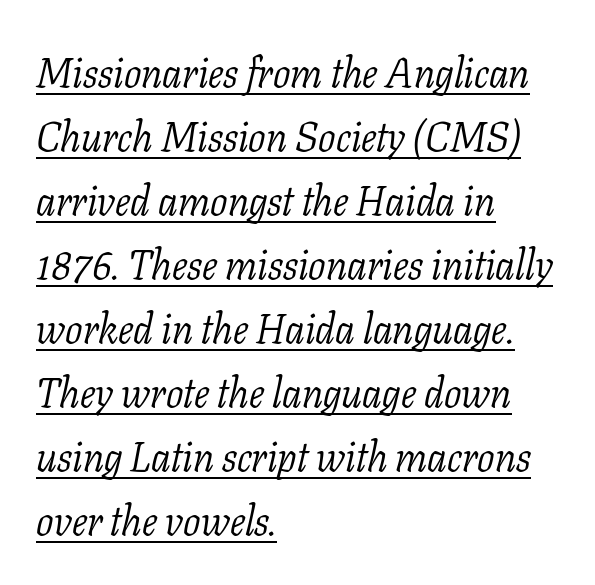
Q: Is the text bold? A: No.
Q: Is the text italic (slanted)? A: Yes, it leans right by about 11 degrees.
Q: Is the typeface a serif or a sans-serif typeface? A: Serif.
Q: Is the text underlined? A: Yes.
Q: How is the paragraph aligned? A: Left-aligned.
Q: Is the spacing between letters normal or unusually wide? A: Normal.
Q: Is the spacing between lines tight, normal or loose? A: Normal.
Q: Width (condensed, normal, or wide)? A: Normal.
Q: Stroke contrast? A: Low.
Q: x-height? A: Medium.
Q: Monospaced? A: No.
